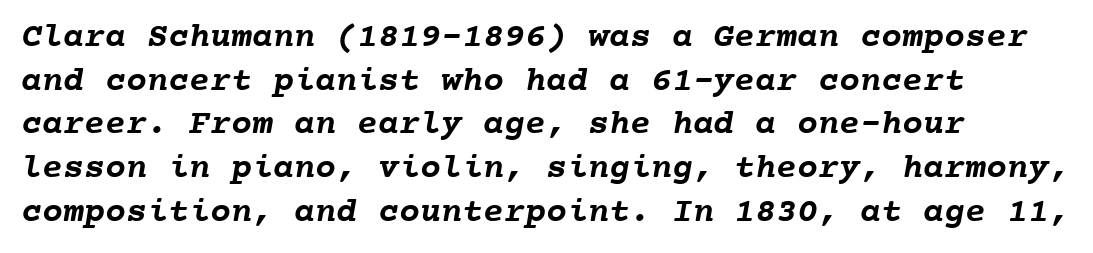
The image shows 35 px semibold type, monospaced; set left-aligned, normal line spacing (1.25x), normal letter spacing, not underlined; low stroke contrast and a medium x-height.
